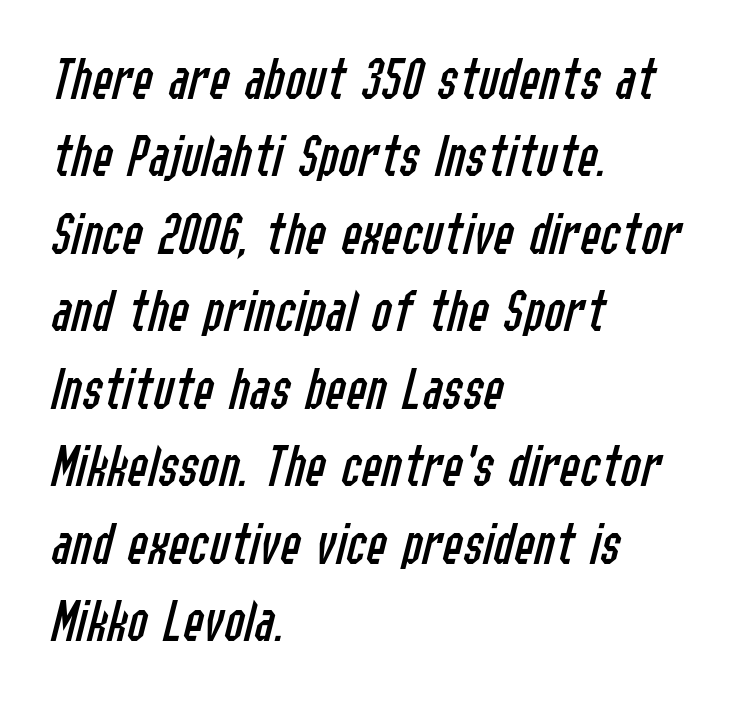
{"italic": "yes", "lean": "right", "slant_degrees": 14, "bold": "no", "weight": "regular", "width": "condensed", "stroke_contrast": "low", "x_height": "medium", "monospaced": "no", "underline": "no", "align": "left", "line_spacing": "normal", "line_spacing_ratio": 1.27, "letter_spacing": "normal", "letter_spacing_em": 0.0, "glyph_px": 61}
